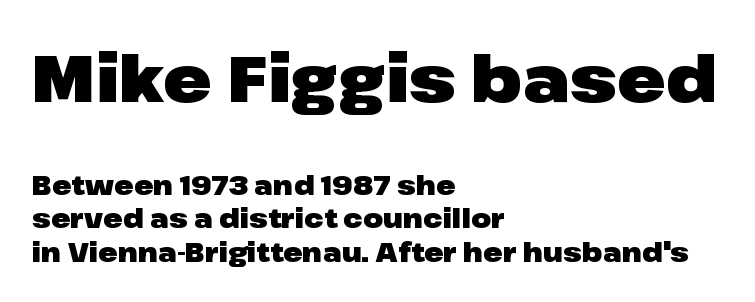
{"serif": "no", "italic": "no", "bold": "yes", "weight": "heavy", "width": "wide", "stroke_contrast": "low", "x_height": "medium", "monospaced": "no", "underline": "no", "align": "left", "line_spacing": "normal", "line_spacing_ratio": 1.28, "letter_spacing": "normal", "letter_spacing_em": 0.0, "larger_block": "first", "size_ratio": 2.5, "glyph_px": 65}
